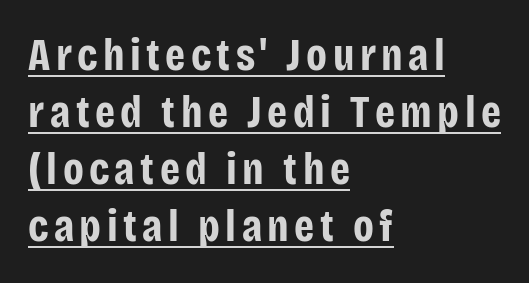
Q: Is the text bold? A: Yes.
Q: Is the text italic (slanted)? A: No, it is upright.
Q: Is the typeface a serif or a sans-serif typeface? A: Sans-serif.
Q: Is the text underlined? A: Yes.
Q: How is the paragraph aligned? A: Left-aligned.
Q: Is the spacing between lines tight, normal or loose? A: Normal.
Q: Width (condensed, normal, or wide)? A: Condensed.
Q: Stroke contrast? A: Low.
Q: x-height? A: Large.
Q: Monospaced? A: No.
